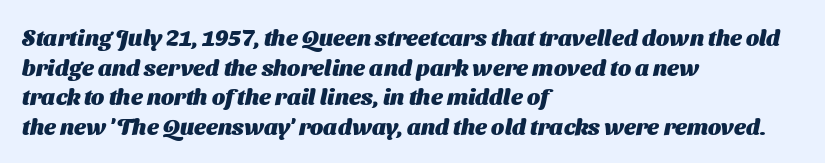
Plain, unruled lines of type. What weight is shown? A full bold with thick strokes. Rows of type keep a routine distance in the vertical direction. Students, note that the glyphs here touch the page at normal intervals. In CSS terms this would be text-align: left.
